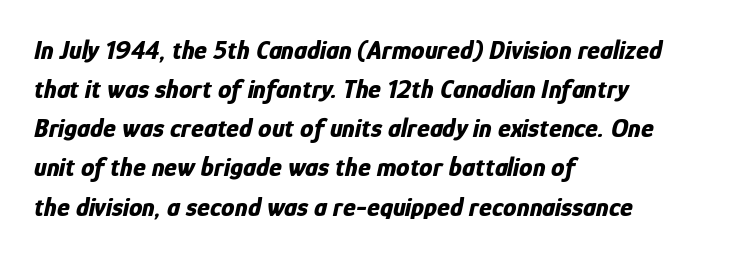
{"italic": "yes", "lean": "right", "slant_degrees": 12, "bold": "yes", "underline": "no", "align": "left", "line_spacing": "normal", "line_spacing_ratio": 1.45, "letter_spacing": "normal", "letter_spacing_em": 0.0, "glyph_px": 27}
